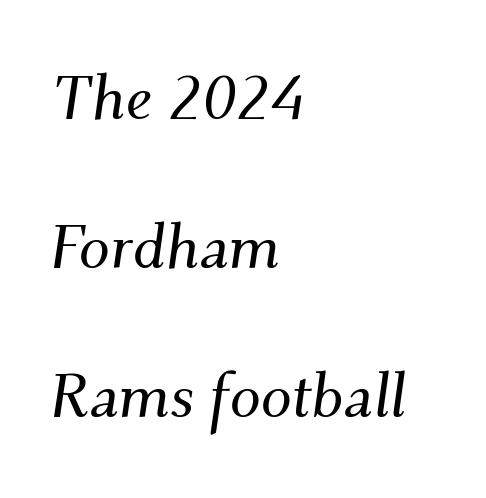
The image shows 62 px serif type, italic (leaning right); set left-aligned, loose line spacing (2.4x), normal letter spacing, not underlined; medium stroke contrast and a small x-height.
